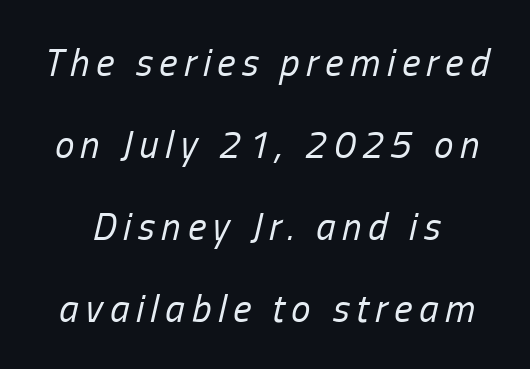
{"italic": "yes", "lean": "right", "slant_degrees": 13, "bold": "no", "weight": "regular", "width": "condensed", "stroke_contrast": "low", "x_height": "medium", "monospaced": "no", "underline": "no", "line_spacing": "loose", "line_spacing_ratio": 2.1, "glyph_px": 39}
